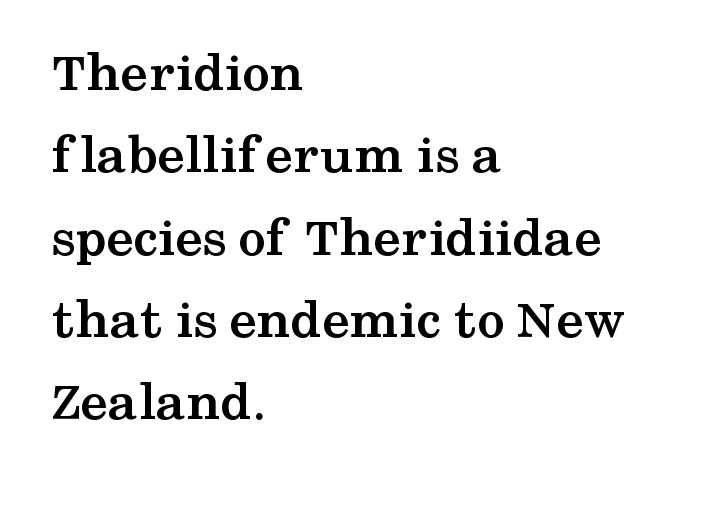
The image shows 56 px semibold, wide serif type, upright; set left-aligned, normal line spacing (1.47x), normal letter spacing, not underlined; medium stroke contrast and a medium x-height.
